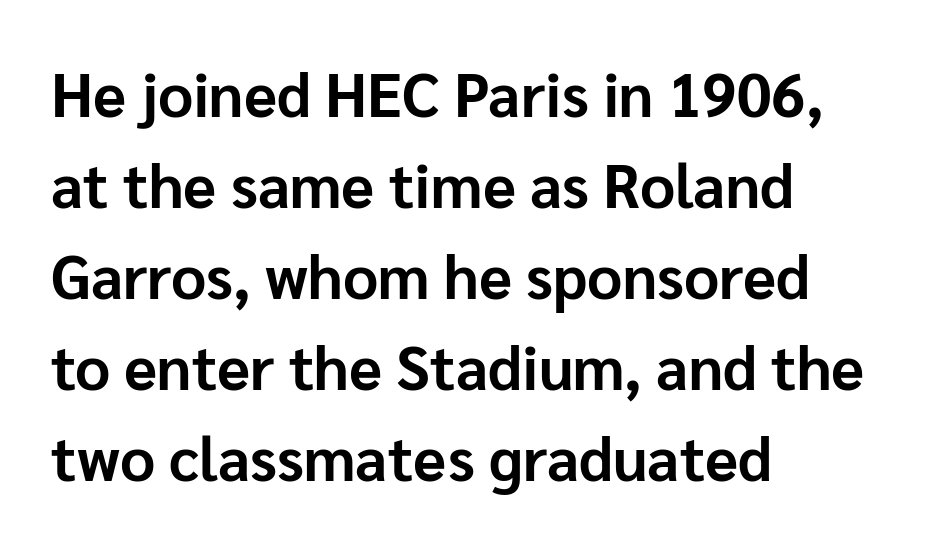
{"serif": "no", "italic": "no", "bold": "yes", "weight": "bold", "width": "normal", "stroke_contrast": "low", "x_height": "medium", "monospaced": "no", "underline": "no", "align": "left", "line_spacing": "normal", "line_spacing_ratio": 1.49, "letter_spacing": "normal", "letter_spacing_em": 0.0, "glyph_px": 61}
